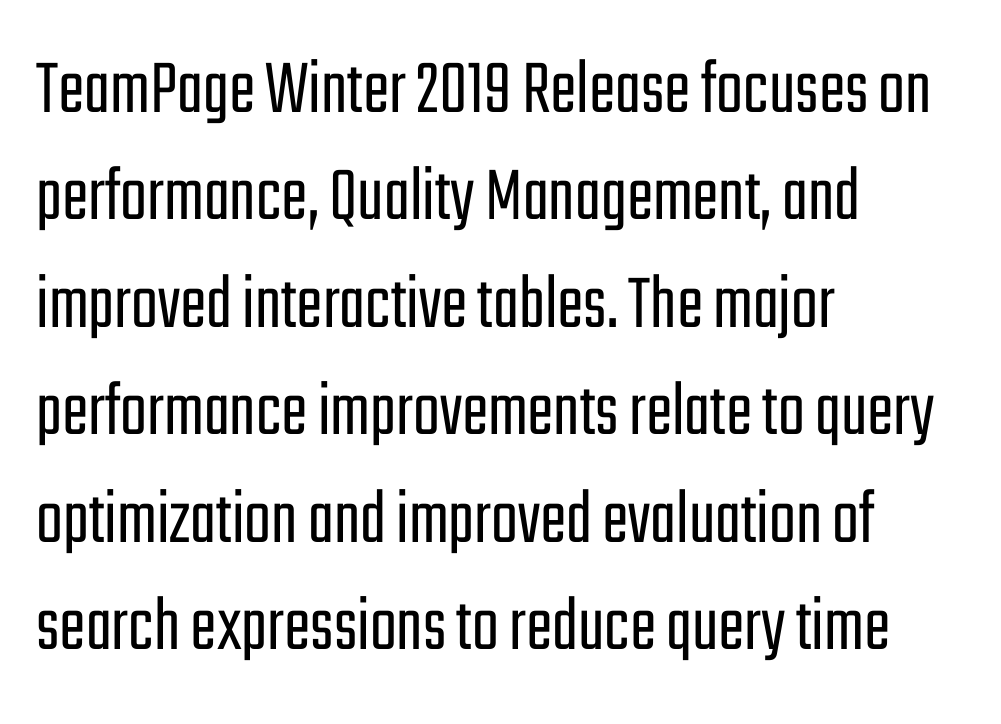
This block has exactly the height ordinary leading produces. Check under the words: just untouched page. Leftover space on each line is placed entirely after the last word. The rendering keeps characters at their native spacing. The cut favours lightness, reaching ordinary text weight at its darkest.
